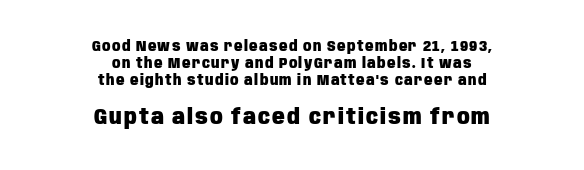
Q: Is the text bold? A: Yes.
Q: Is the text italic (slanted)? A: No, it is upright.
Q: Is the text underlined? A: No.
Q: How is the paragraph aligned? A: Centered.
Q: Which block of text is set in a larger size, the first (top) or the second (bottom)? A: The second (bottom) one.
